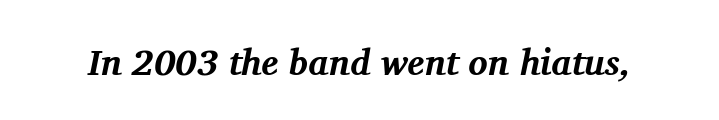
The image shows 36 px bold serif type, italic (leaning right); set normal letter spacing, not underlined; medium stroke contrast and a medium x-height.
